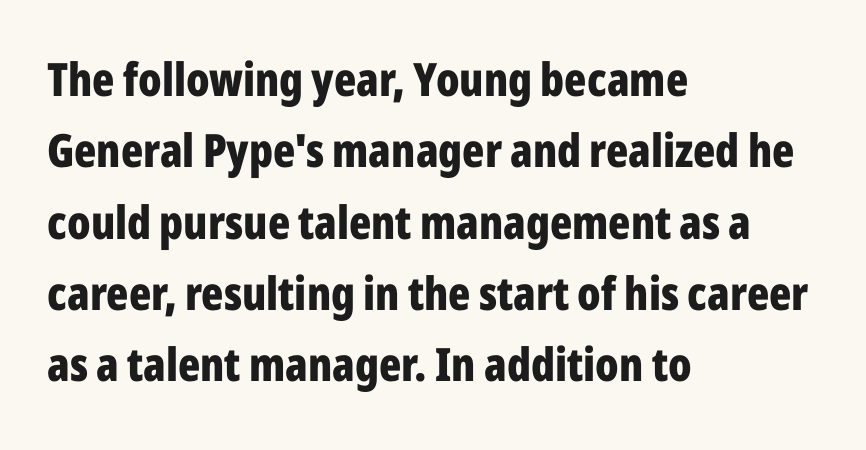
Q: Is the text bold? A: Yes.
Q: Is the text italic (slanted)? A: No, it is upright.
Q: Is the typeface a serif or a sans-serif typeface? A: Sans-serif.
Q: Is the text underlined? A: No.
Q: How is the paragraph aligned? A: Left-aligned.
Q: Is the spacing between letters normal or unusually wide? A: Normal.
Q: Is the spacing between lines tight, normal or loose? A: Normal.
Q: Width (condensed, normal, or wide)? A: Condensed.
Q: Stroke contrast? A: Low.
Q: x-height? A: Medium.
Q: Monospaced? A: No.
